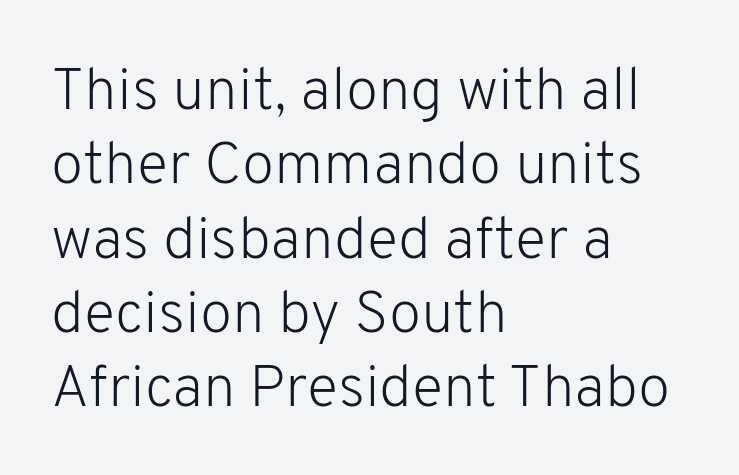
The face looks like a standard text weight, possibly lighter. Words float on clear page, feet unadorned. The letterforms sit shoulder to shoulder at normal distance. Spacing verdict: proportional, widths tailored to each character. Line beginnings align vertically; line endings do not.
